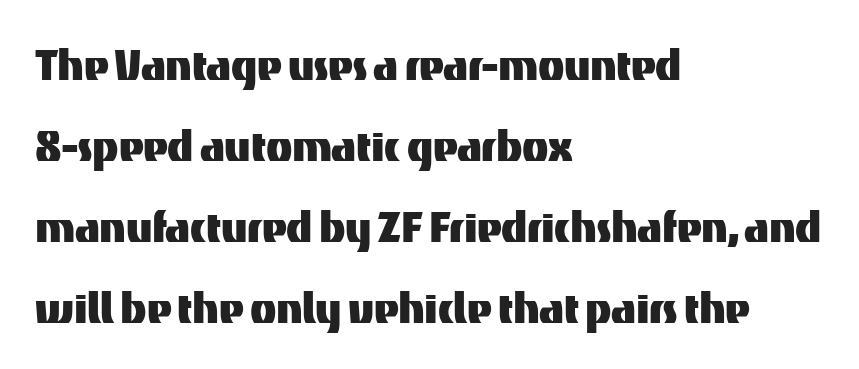
{"serif": "no", "italic": "no", "width": "normal", "stroke_contrast": "medium", "x_height": "medium", "monospaced": "no", "underline": "no", "align": "left", "line_spacing": "normal", "line_spacing_ratio": 1.5, "letter_spacing": "normal", "letter_spacing_em": 0.0, "glyph_px": 54}
